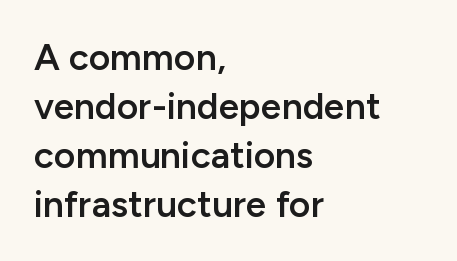
The image shows 37 px semibold sans-serif type, upright; set left-aligned, normal line spacing (1.32x), normal letter spacing, not underlined; low stroke contrast and a medium x-height.
